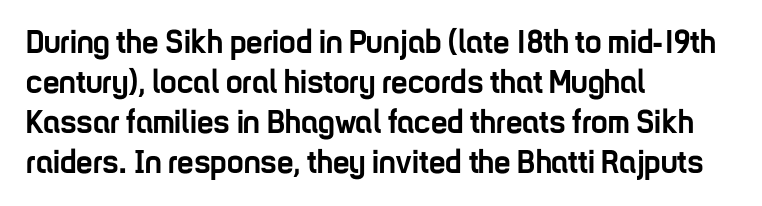
{"serif": "no", "italic": "no", "bold": "yes", "weight": "semibold", "width": "condensed", "stroke_contrast": "low", "x_height": "medium", "monospaced": "no", "underline": "no", "align": "left", "line_spacing_ratio": 1.21, "letter_spacing": "normal", "letter_spacing_em": 0.0, "glyph_px": 33}
